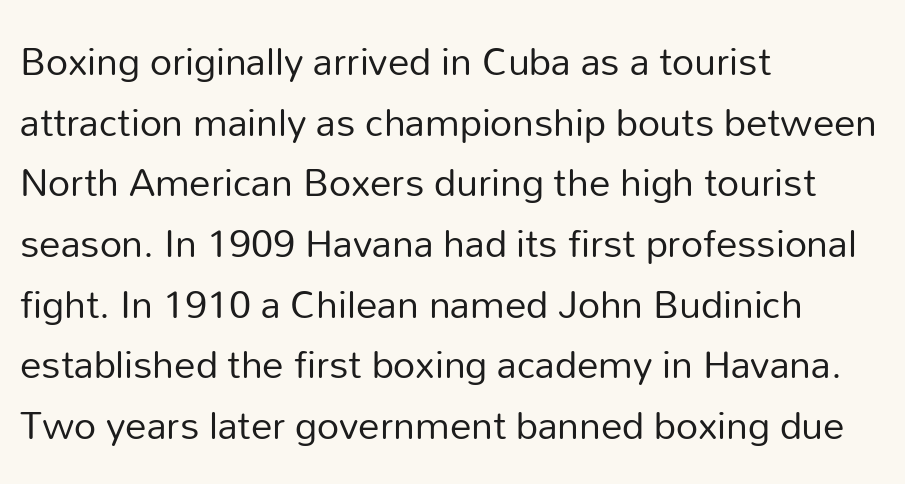
The image shows 43 px regular-weight sans-serif type, upright; set left-aligned, normal line spacing (1.41x), normal letter spacing, not underlined; low stroke contrast and a medium x-height.
